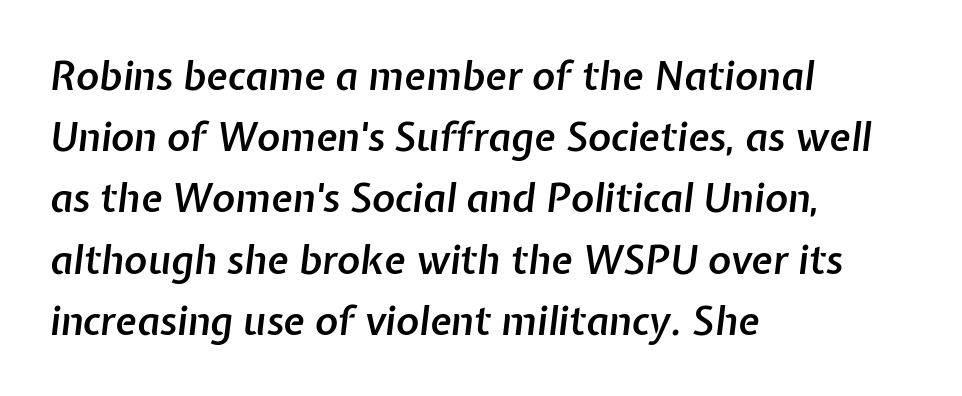
{"italic": "yes", "lean": "right", "slant_degrees": 7, "bold": "semi", "weight": "semibold", "width": "normal", "stroke_contrast": "low", "x_height": "medium", "monospaced": "no", "underline": "no", "align": "left", "line_spacing": "normal", "line_spacing_ratio": 1.57, "letter_spacing": "normal", "letter_spacing_em": 0.0, "glyph_px": 39}
